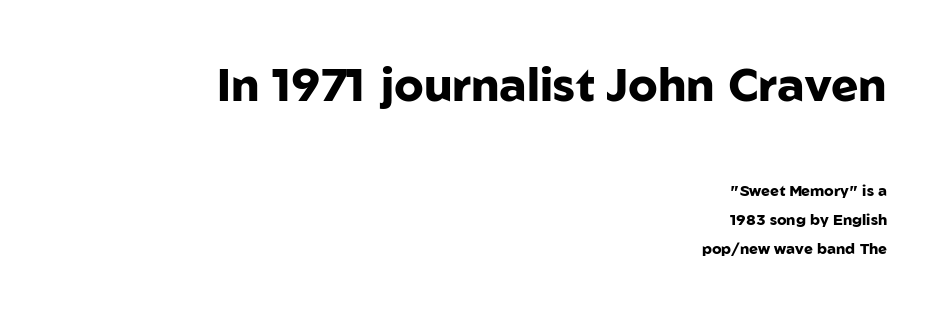
The image shows 46 px heavy sans-serif type, upright; set right-aligned, loose line spacing (1.94x), normal letter spacing, not underlined; the first (top) block is 3.07x larger; low stroke contrast and a medium x-height.
